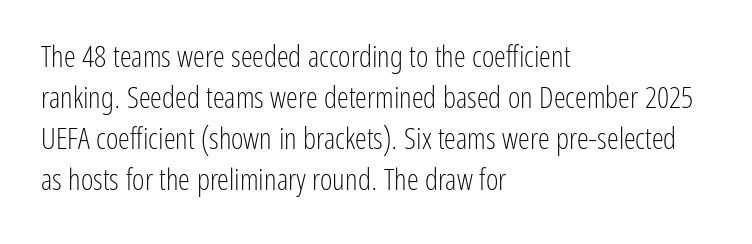
{"serif": "no", "italic": "no", "bold": "no", "weight": "light", "width": "condensed", "stroke_contrast": "low", "x_height": "medium", "monospaced": "no", "underline": "no", "align": "left", "line_spacing": "normal", "line_spacing_ratio": 1.37, "letter_spacing": "normal", "letter_spacing_em": 0.0, "glyph_px": 30}
